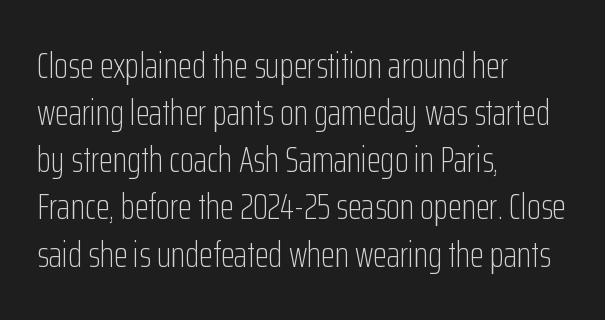
Has an underline been added? It has not. Serifs: no, the terminals of the letterforms are clean. The ragged edge is on the right, which tells us the setting is flush left. A light-to-regular cut is what we see here. The passage shown stacks its lines at a standard gap.
